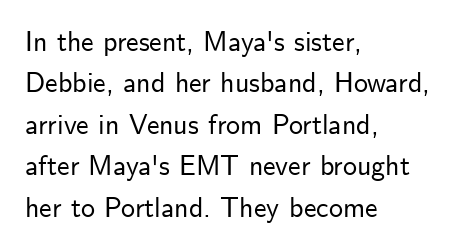
Q: Is the text italic (slanted)? A: No, it is upright.
Q: Is the typeface a serif or a sans-serif typeface? A: Sans-serif.
Q: Is the text underlined? A: No.
Q: How is the paragraph aligned? A: Left-aligned.
Q: Is the spacing between letters normal or unusually wide? A: Normal.
Q: Is the spacing between lines tight, normal or loose? A: Normal.
Q: Width (condensed, normal, or wide)? A: Normal.
Q: Stroke contrast? A: Low.
Q: x-height? A: Small.
Q: Monospaced? A: No.
